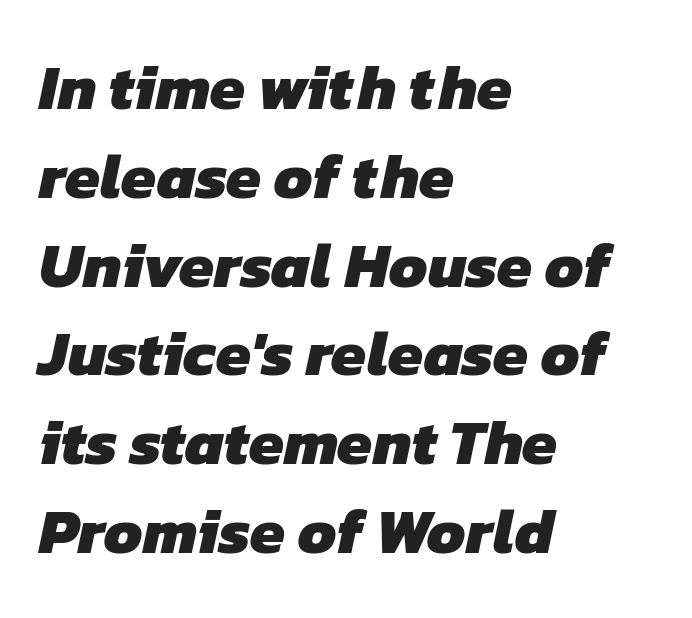
The image shows 63 px heavy sans-serif type; set left-aligned, normal line spacing (1.41x), normal letter spacing, not underlined; low stroke contrast and a medium x-height.
